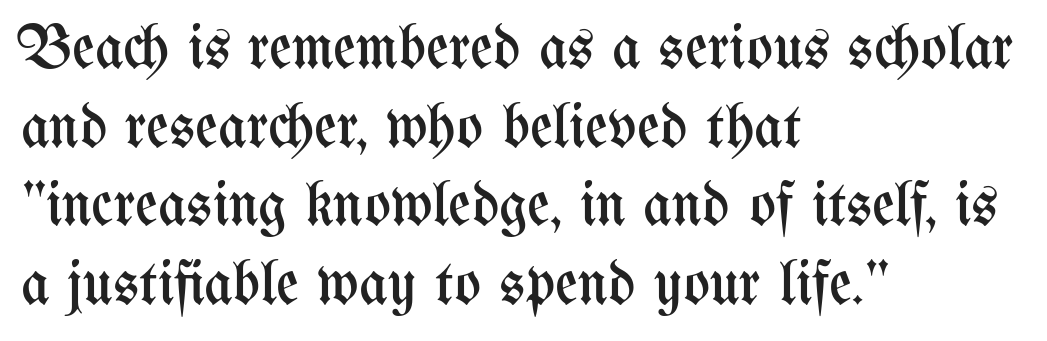
The image shows 62 px regular-weight, condensed type, upright; set left-aligned, normal line spacing (1.27x), normal letter spacing, not underlined; medium stroke contrast and a medium x-height.
